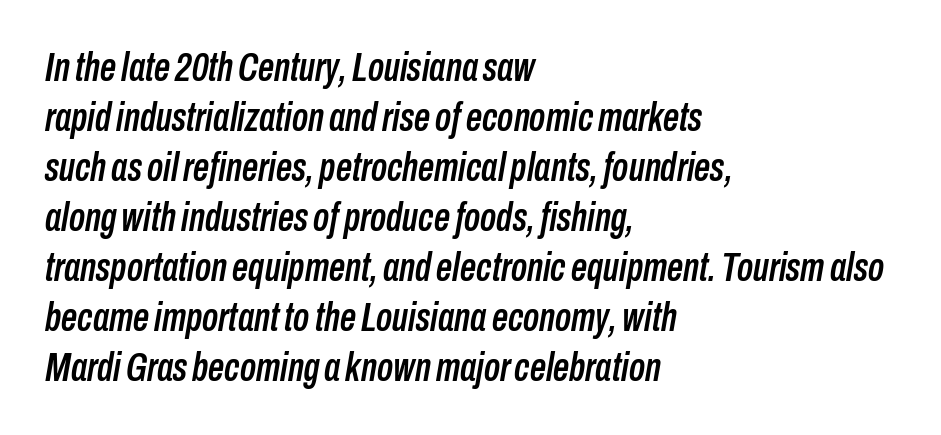
Descender tails drop into unmarked territory. One glance says typical: line gaps are just what's usual. A typesetter would call this zero additional tracking. Character widths vary here, with narrow letters taking less room than wide ones.
